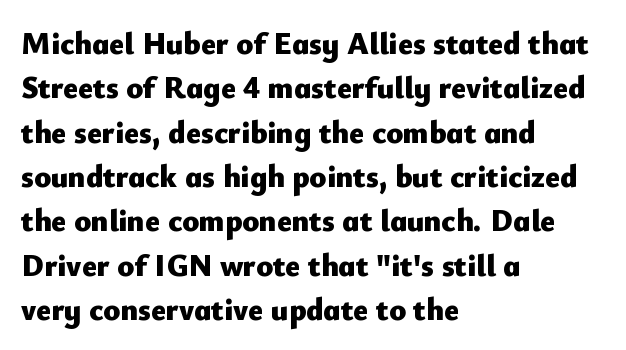
{"serif": "no", "italic": "no", "bold": "yes", "weight": "heavy", "width": "normal", "stroke_contrast": "low", "x_height": "small", "monospaced": "no", "underline": "no", "align": "left", "line_spacing": "normal", "line_spacing_ratio": 1.43, "letter_spacing": "normal", "letter_spacing_em": 0.0, "glyph_px": 31}
